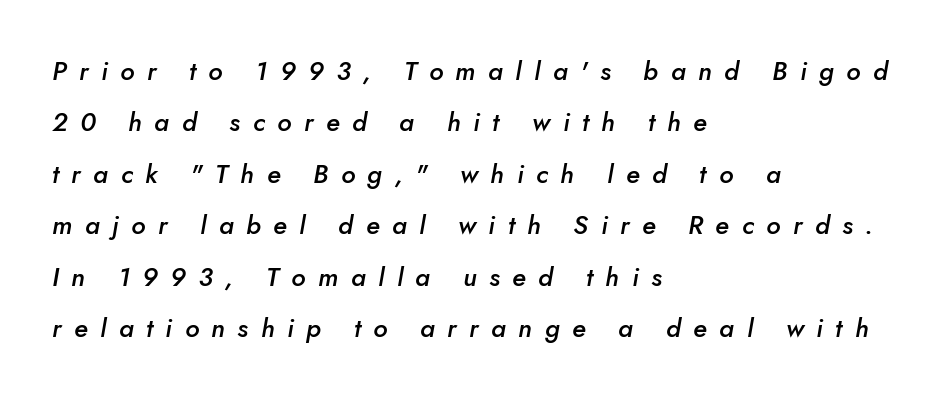
{"italic": "yes", "lean": "right", "slant_degrees": 5, "bold": "semi", "underline": "no", "align": "left", "line_spacing": "loose", "line_spacing_ratio": 1.98, "letter_spacing": "wide", "letter_spacing_em": 0.48, "glyph_px": 26}
